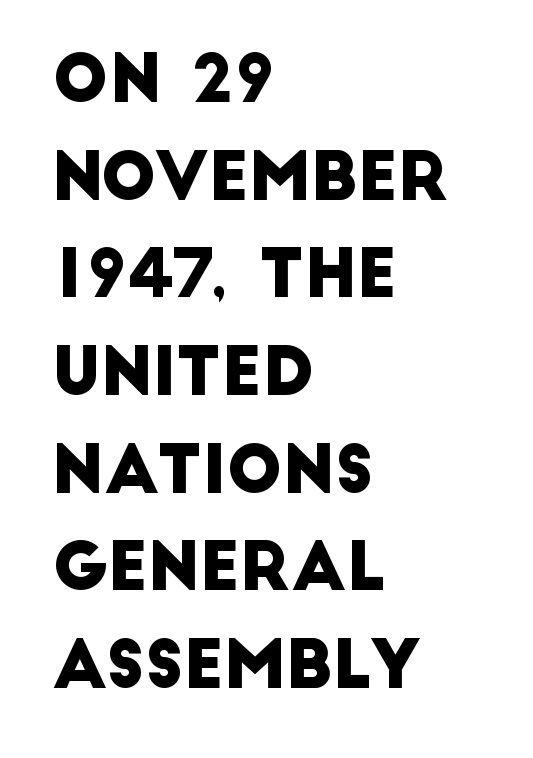
Quick note: underline off. Serif or sans? Sans — the stroke terminals are bare. The paragraph shown leans on its left margin. The rendering keeps characters at their native spacing. A typesetter would call this leading conventional body-copy spacing. You could not count columns in this text — the font is proportionally spaced.
